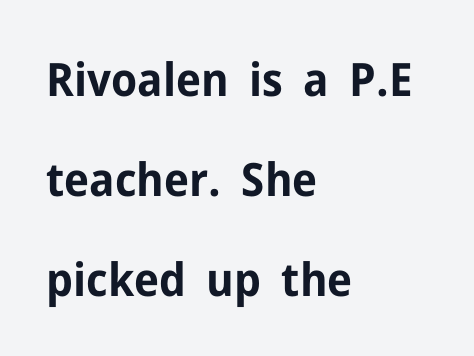
{"serif": "no", "italic": "no", "bold": "yes", "weight": "bold", "width": "normal", "stroke_contrast": "low", "x_height": "medium", "monospaced": "no", "underline": "no", "align": "left", "line_spacing": "loose", "line_spacing_ratio": 2.17, "letter_spacing": "normal", "letter_spacing_em": 0.0, "glyph_px": 46}
